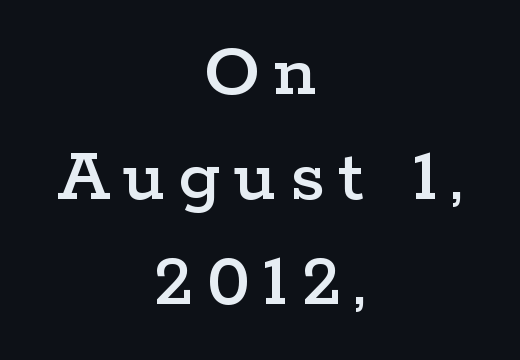
{"serif": "yes", "italic": "no", "width": "wide", "stroke_contrast": "low", "x_height": "medium", "monospaced": "no", "underline": "no", "align": "center", "line_spacing": "normal", "line_spacing_ratio": 1.33, "glyph_px": 79}
